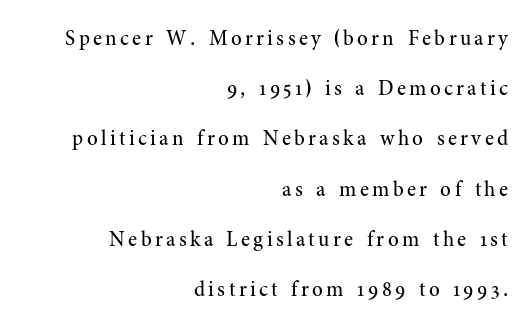
{"italic": "no", "bold": "no", "underline": "no", "align": "right", "line_spacing": "loose", "line_spacing_ratio": 2.39, "glyph_px": 21}
